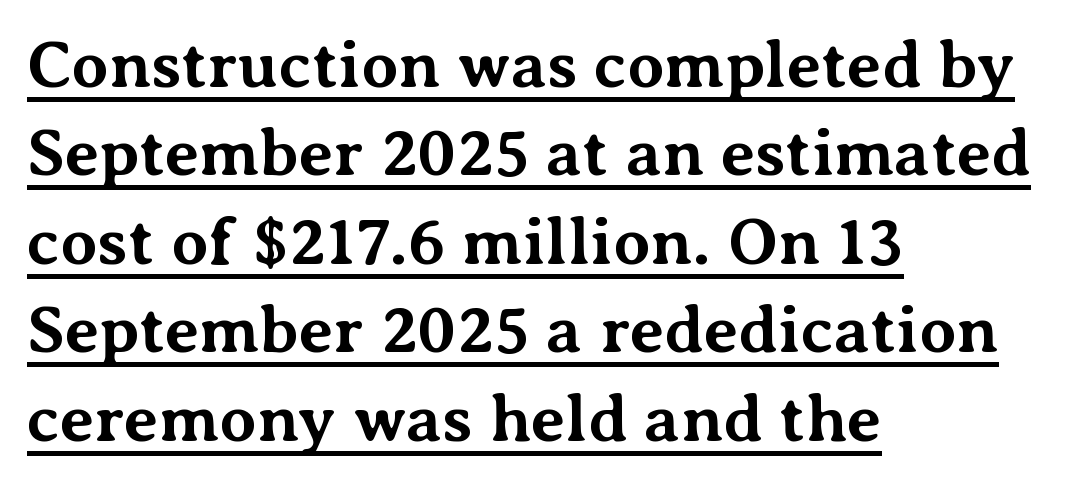
{"serif": "yes", "italic": "no", "bold": "yes", "weight": "bold", "width": "normal", "stroke_contrast": "medium", "x_height": "medium", "monospaced": "no", "underline": "yes", "align": "left", "line_spacing": "normal", "line_spacing_ratio": 1.32, "letter_spacing": "normal", "letter_spacing_em": 0.0, "glyph_px": 67}
